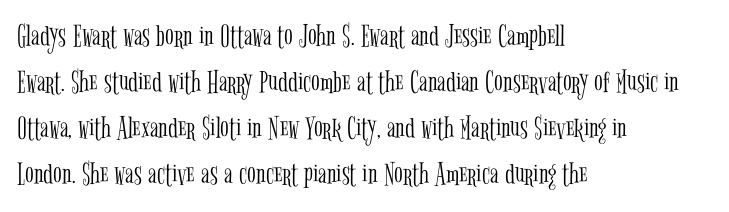
{"serif": "yes", "italic": "no", "bold": "no", "weight": "light", "width": "condensed", "stroke_contrast": "low", "x_height": "medium", "monospaced": "no", "underline": "no", "align": "left", "line_spacing": "normal", "line_spacing_ratio": 1.44, "letter_spacing": "normal", "letter_spacing_em": 0.0, "glyph_px": 32}
